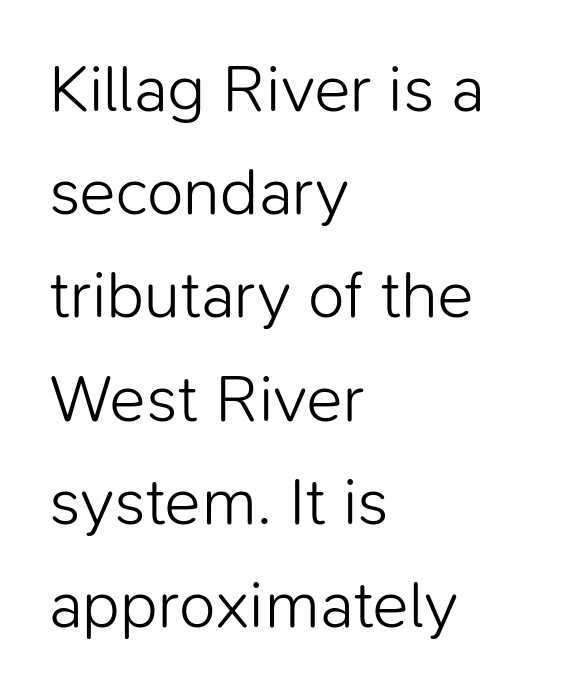
{"serif": "no", "italic": "no", "bold": "no", "weight": "light", "width": "normal", "stroke_contrast": "low", "x_height": "medium", "monospaced": "no", "underline": "no", "align": "left", "line_spacing": "normal", "line_spacing_ratio": 1.54, "letter_spacing": "normal", "letter_spacing_em": 0.0, "glyph_px": 67}
